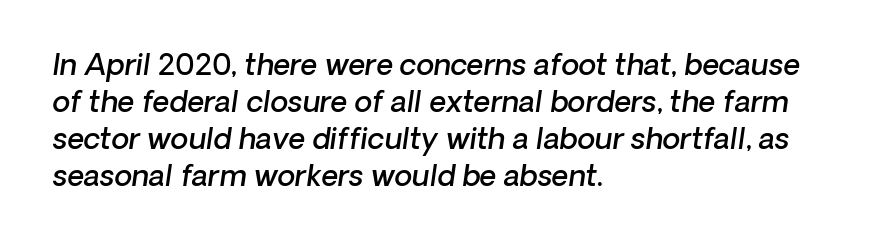
Q: Is the text bold? A: Semi-bold.
Q: Is the text italic (slanted)? A: Yes, it leans right by about 8 degrees.
Q: Is the text underlined? A: No.
Q: How is the paragraph aligned? A: Left-aligned.
Q: Is the spacing between letters normal or unusually wide? A: Normal.
Q: Is the spacing between lines tight, normal or loose? A: Normal.
Q: Width (condensed, normal, or wide)? A: Normal.
Q: Stroke contrast? A: Low.
Q: x-height? A: Medium.
Q: Monospaced? A: No.
